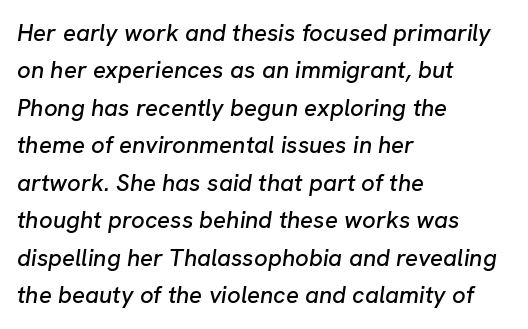
The rendering uses a moderate line-height, typical for paragraphs. Underlining? Definitely not there. Tall strokes in this sample are angled rather than plumb. Left-aligned paragraph, ragged on the right. Tracking value appears to be zero — textbook default spacing.
